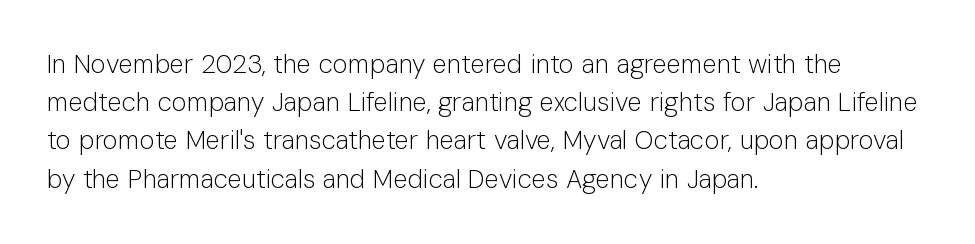
{"italic": "no", "bold": "no", "underline": "no", "align": "left", "line_spacing": "normal", "line_spacing_ratio": 1.47, "letter_spacing": "normal", "letter_spacing_em": 0.0, "glyph_px": 26}
